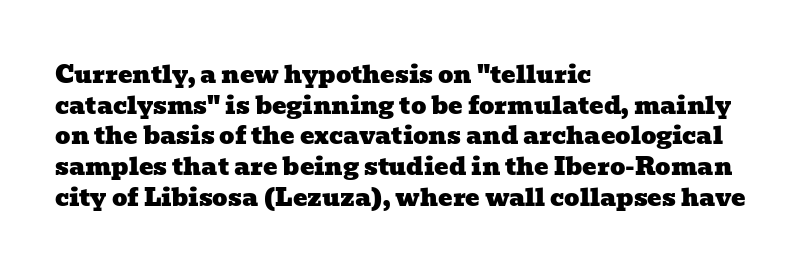
Q: Is the text underlined? A: No.
Q: How is the paragraph aligned? A: Left-aligned.
Q: Is the spacing between letters normal or unusually wide? A: Normal.
Q: Is the spacing between lines tight, normal or loose? A: Normal.
